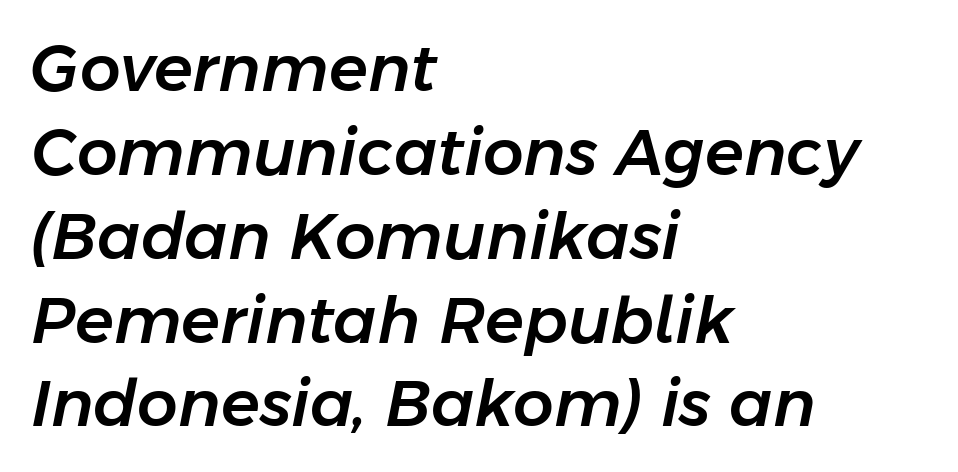
The image shows 64 px text type, italic (leaning right); set left-aligned, normal line spacing (1.31x), normal letter spacing, not underlined; low stroke contrast and a medium x-height.
